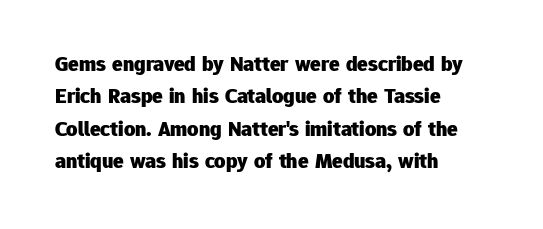
This block has exactly the height ordinary leading produces. A roman cut, with each character standing at attention. Typesetter's note: full bold, strokes at maximum text heaviness. The rendering anchors every line to the left-hand side.
